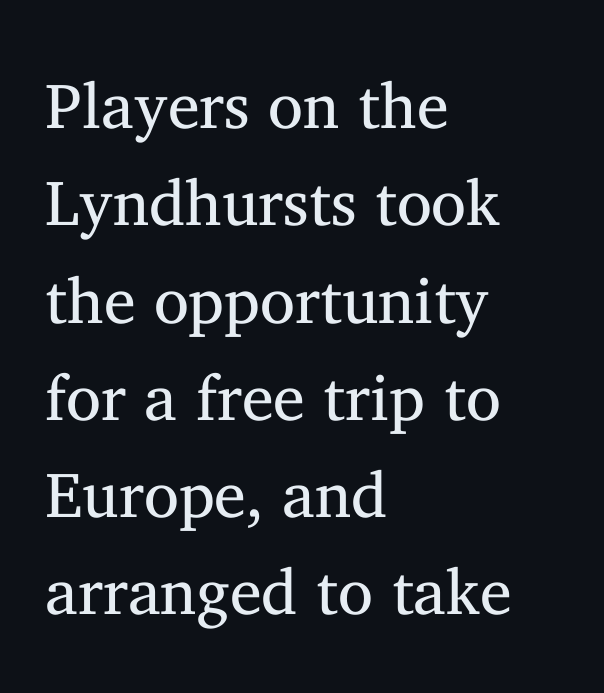
{"serif": "yes", "italic": "no", "bold": "no", "weight": "regular", "width": "normal", "stroke_contrast": "medium", "x_height": "medium", "monospaced": "no", "underline": "no", "align": "left", "line_spacing": "normal", "line_spacing_ratio": 1.52, "letter_spacing": "normal", "letter_spacing_em": 0.0, "glyph_px": 64}
